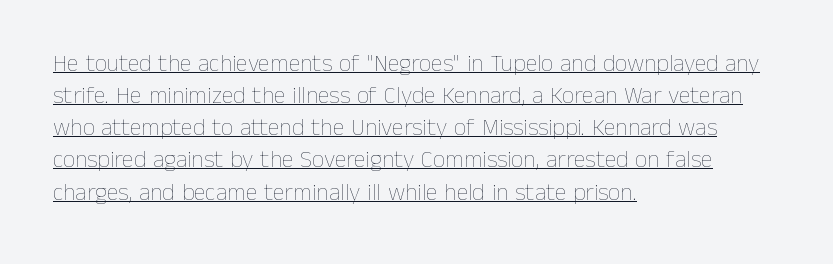
Q: Is the text bold? A: No.
Q: Is the text italic (slanted)? A: No, it is upright.
Q: Is the text underlined? A: Yes.
Q: How is the paragraph aligned? A: Left-aligned.
Q: Is the spacing between letters normal or unusually wide? A: Normal.
Q: Is the spacing between lines tight, normal or loose? A: Normal.
